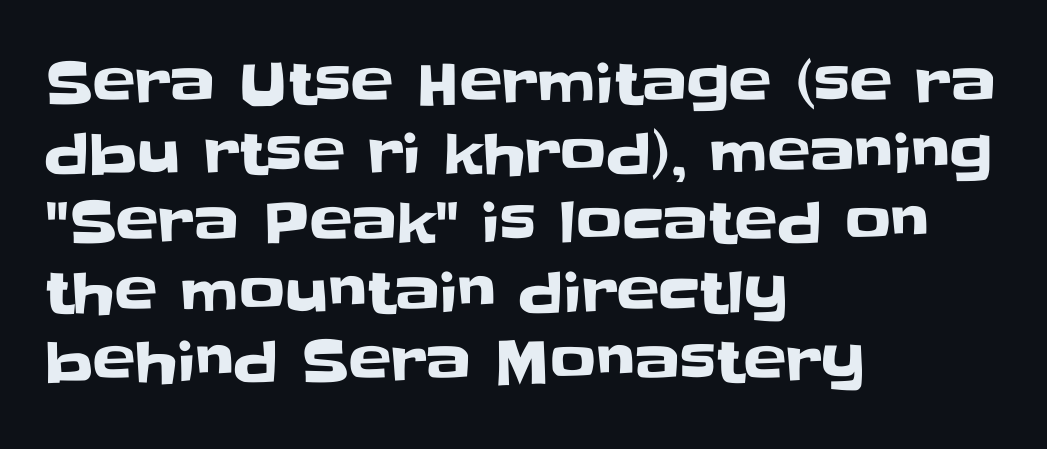
This is roman type, the default non-slanted kind. A bare baseline throughout the passage. Observe the absence of serifs on each vertical stroke in this sample. The passage shown is typed in a proportional face where columns would drift. These lines are set flush left with a ragged right edge.
